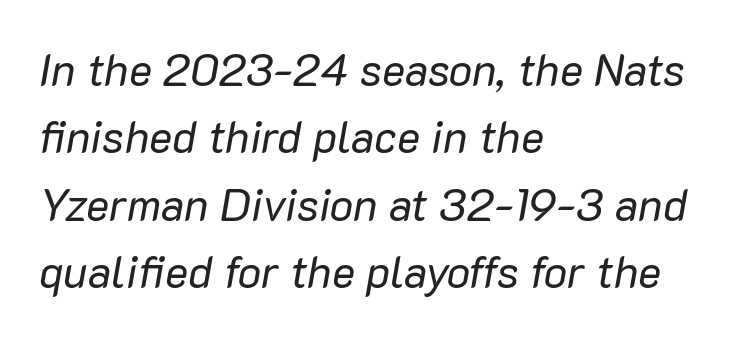
The image shows 44 px regular-weight type, italic (leaning right); set left-aligned, normal line spacing (1.53x), normal letter spacing, not underlined; low stroke contrast and a medium x-height.
